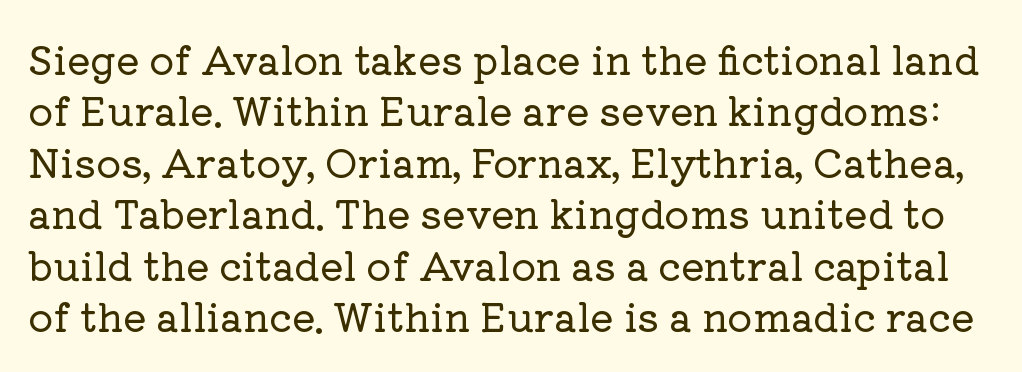
Q: Is the text italic (slanted)? A: No, it is upright.
Q: Is the typeface a serif or a sans-serif typeface? A: Serif.
Q: Is the text underlined? A: No.
Q: Is the spacing between letters normal or unusually wide? A: Normal.
Q: Is the spacing between lines tight, normal or loose? A: Normal.
Q: Width (condensed, normal, or wide)? A: Normal.
Q: Stroke contrast? A: Low.
Q: x-height? A: Medium.
Q: Monospaced? A: No.
